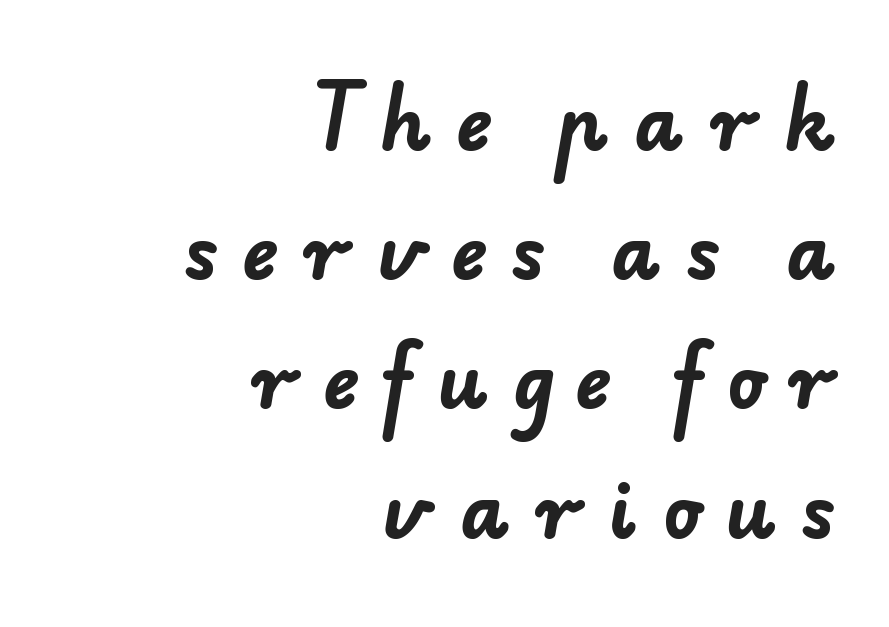
Q: Is the text bold? A: Yes.
Q: Is the typeface a serif or a sans-serif typeface? A: Sans-serif.
Q: Is the text underlined? A: No.
Q: How is the paragraph aligned? A: Right-aligned.
Q: Is the spacing between letters normal or unusually wide? A: Unusually wide.
Q: Is the spacing between lines tight, normal or loose? A: Normal.
Q: Width (condensed, normal, or wide)? A: Normal.
Q: Stroke contrast? A: Low.
Q: x-height? A: Small.
Q: Monospaced? A: No.
